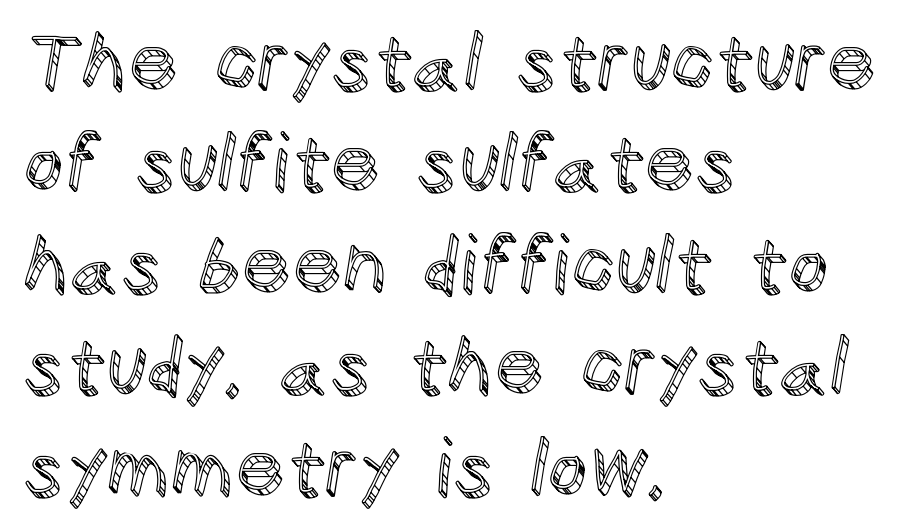
The lines are quadded left. Honestly, the row spacing looks completely unremarkable. Just letters on the line, the space beneath them empty. The passage shown has conventional tracking throughout. These lines are rendered in a variable-pitch font.
